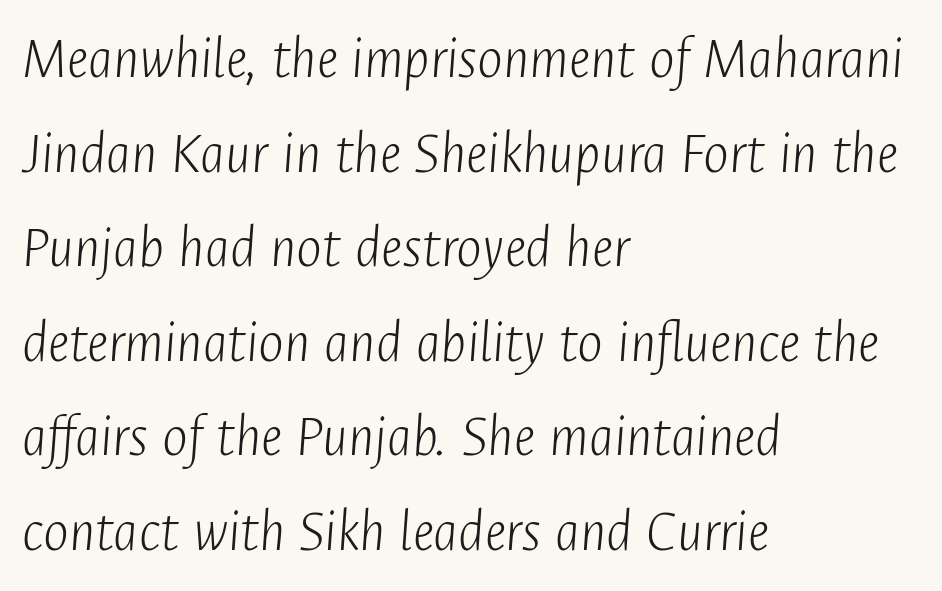
The image shows 61 px light, condensed type, italic (leaning right); set left-aligned, normal line spacing (1.55x), normal letter spacing, not underlined; low stroke contrast and a medium x-height.
